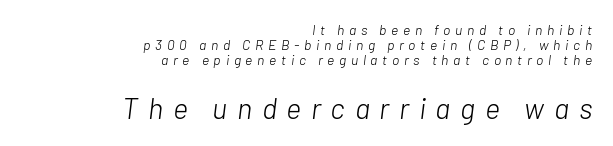
Do the characters align in a grid? No, the font is proportional. Horizontal alignment here is rightward, an uncommon choice for prose. Designer's note — italics engaged. The emphasis by scale lands on block number two, below. The strokes are not fattened; the text isn't bold.
